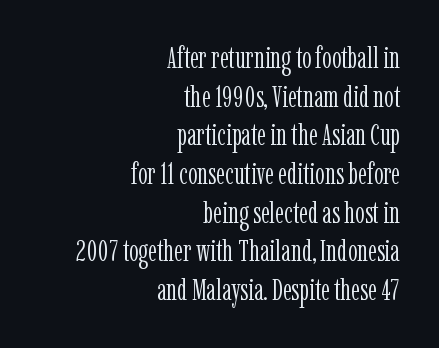
{"serif": "yes", "italic": "no", "bold": "no", "weight": "light", "width": "condensed", "stroke_contrast": "low", "x_height": "medium", "monospaced": "no", "underline": "no", "align": "right", "line_spacing": "normal", "line_spacing_ratio": 1.29, "letter_spacing": "normal", "letter_spacing_em": 0.0, "glyph_px": 30}
